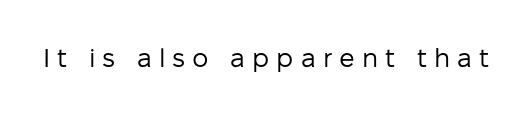
The image shows 26 px text type, upright; set unusually wide letter spacing (+0.27 em), not underlined.
